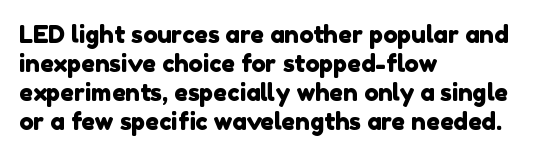
Q: Is the text underlined? A: No.
Q: How is the paragraph aligned? A: Left-aligned.
Q: Is the spacing between letters normal or unusually wide? A: Normal.
